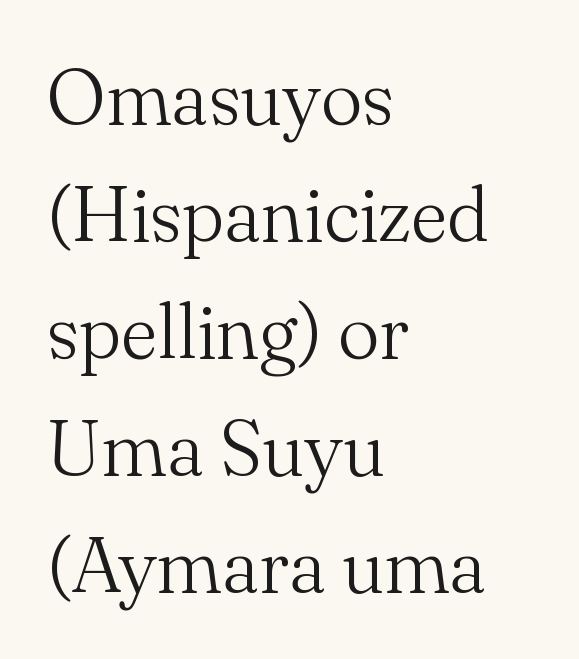
Old-style or modern, the face here clearly has serifs. The face used here is rendered with its standard letterfit. These lines were composed using upright roman letters. A clean baseline with only descenders dipping below it. You could not count columns in this text — the font is proportionally spaced.
